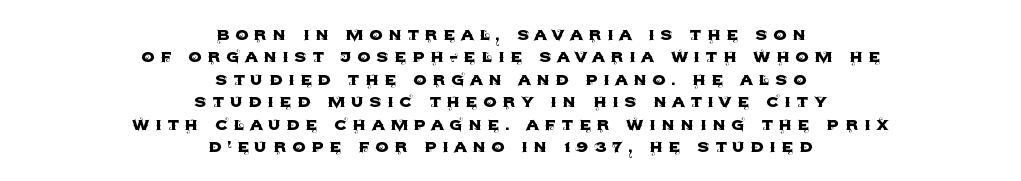
The compositor balanced each line on the midline. The block of text is dense from top to bottom, with scant space between rows. Letter spacing: wide. Descender tails drop into unmarked territory. The letters stand upright; this is a roman face.
